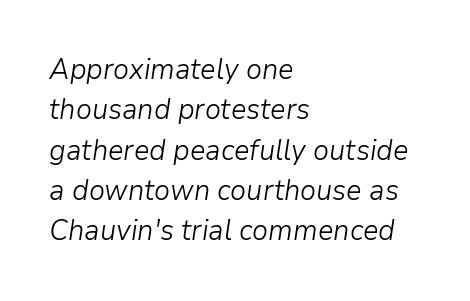
Q: Is the text bold? A: No.
Q: Is the text italic (slanted)? A: Yes, it leans right by about 9 degrees.
Q: Is the text underlined? A: No.
Q: How is the paragraph aligned? A: Left-aligned.
Q: Is the spacing between letters normal or unusually wide? A: Normal.
Q: Is the spacing between lines tight, normal or loose? A: Normal.
Q: Width (condensed, normal, or wide)? A: Normal.
Q: Stroke contrast? A: Low.
Q: x-height? A: Medium.
Q: Monospaced? A: No.
